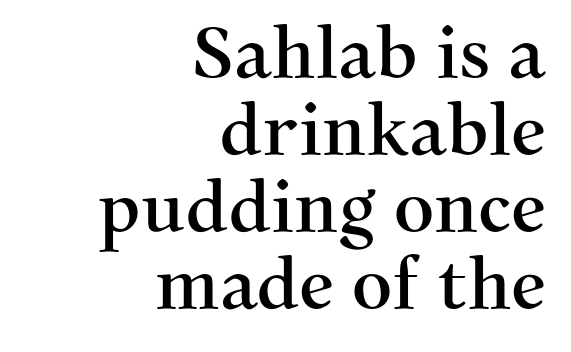
The image shows 70 px serif type, upright; set right-aligned, tight line spacing (1.1x), normal letter spacing, not underlined; medium stroke contrast and a medium x-height.
